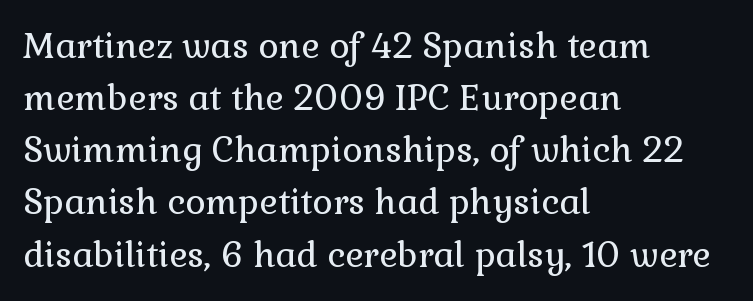
{"serif": "yes", "italic": "no", "bold": "no", "weight": "regular", "width": "normal", "stroke_contrast": "low", "x_height": "medium", "monospaced": "no", "underline": "no", "align": "left", "line_spacing": "normal", "line_spacing_ratio": 1.49, "letter_spacing": "normal", "letter_spacing_em": 0.0, "glyph_px": 35}
